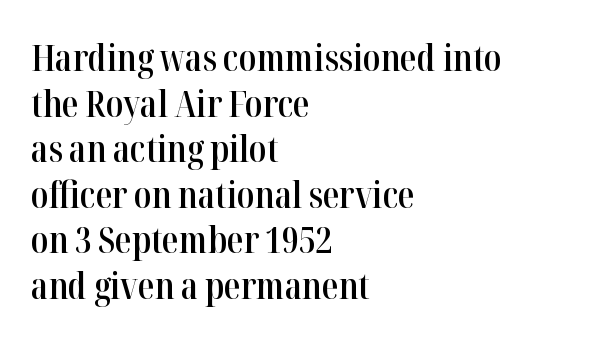
The image shows 37 px semibold, condensed serif type, upright; set left-aligned, line spacing 1.23x, normal letter spacing, not underlined; high stroke contrast and a medium x-height.
